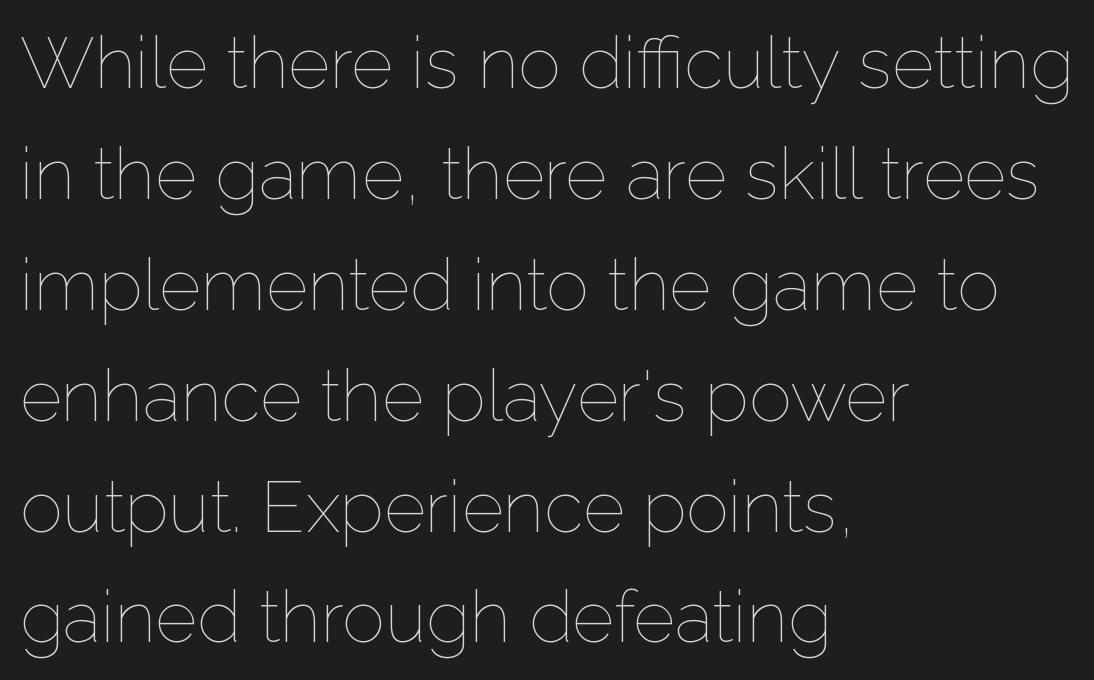
Caption: face not bold, strokes unweighted. Style check: upright. A typesetter would call this zero additional tracking. Notice how descenders clear the ascenders below comfortably — that's standard leading. The passage is arranged the way most books set body copy — flush left.
